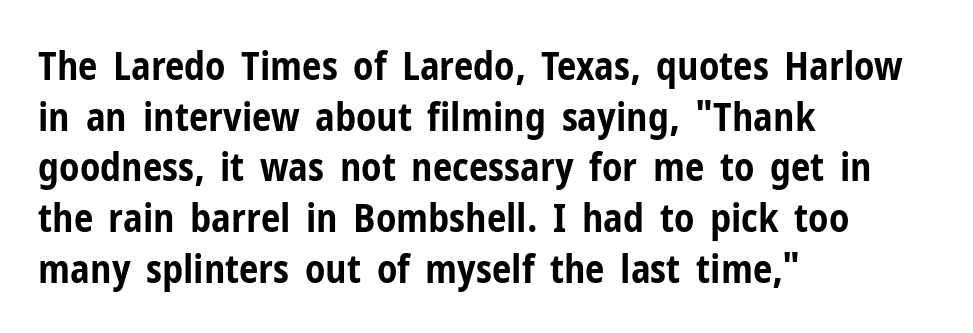
Strong, thick strokes mark this as bold type. Italic? Not at all — the glyphs are vertical. This rendering features lettering with no underline. Glyph-to-glyph distance matches everyday printed text.
